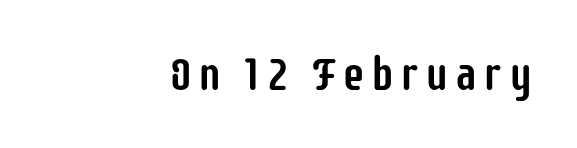
{"serif": "no", "italic": "no", "width": "condensed", "stroke_contrast": "low", "x_height": "large", "monospaced": "no", "underline": "no", "align": "right", "glyph_px": 47}
